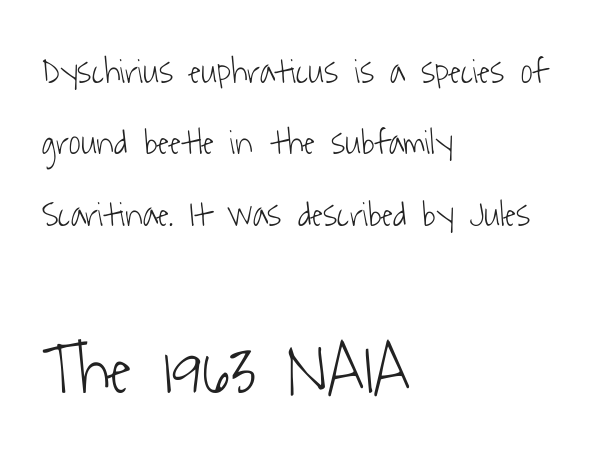
Each letter keeps its own natural width here, so spacing adapts to shape. Compared with typical body copy, the letter spacing here is the same. The line-height multiplier appears high, well above default. This rendering uses left alignment, leaving the right contour irregular. Does the bottom block carry the larger type? Yes, it does.
